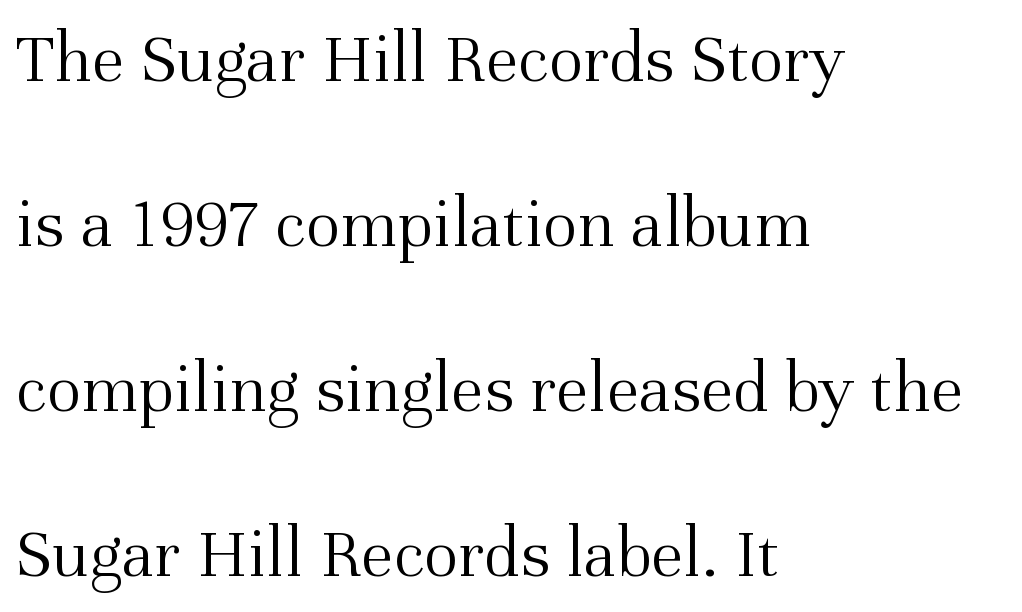
Compared with a centered layout, this one pins lines to the left instead. Proportional: the letters do not fall into vertical columns. The strokes are not fattened; the text isn't bold. The line texture is even and compact thanks to regular tracking. Quick note: interline space is abundant. This sample uses an upright cut, with every glyph sitting square on the baseline.
